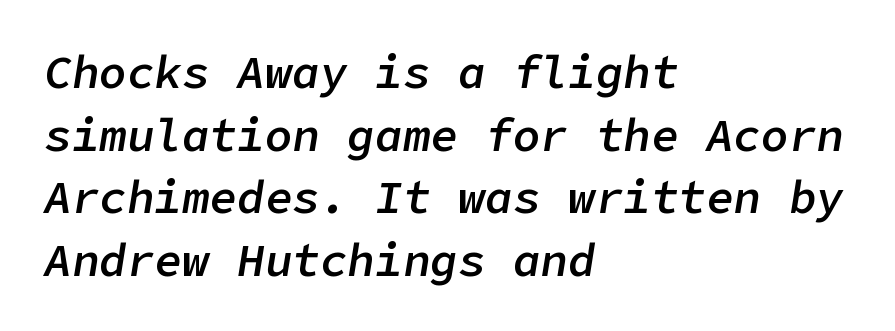
Q: Is the text bold? A: Semi-bold.
Q: Is the text italic (slanted)? A: Yes, it leans right by about 9 degrees.
Q: Is the text underlined? A: No.
Q: How is the paragraph aligned? A: Left-aligned.
Q: Is the spacing between letters normal or unusually wide? A: Normal.
Q: Is the spacing between lines tight, normal or loose? A: Normal.
Q: Width (condensed, normal, or wide)? A: Normal.
Q: Stroke contrast? A: Low.
Q: x-height? A: Medium.
